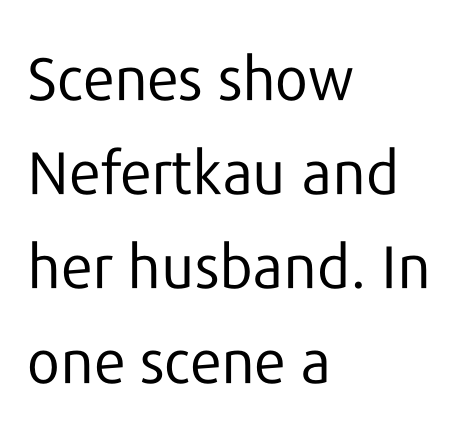
The image shows 60 px regular-weight sans-serif type, upright; set left-aligned, normal line spacing (1.57x), normal letter spacing, not underlined; low stroke contrast and a medium x-height.
